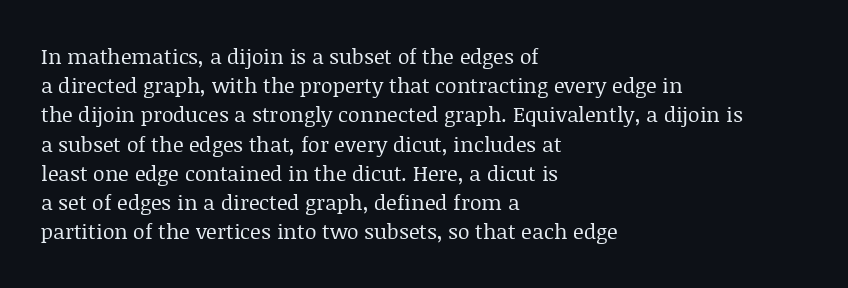
The image shows 21 px text type, upright; set left-aligned, normal line spacing (1.39x), normal letter spacing, not underlined.
